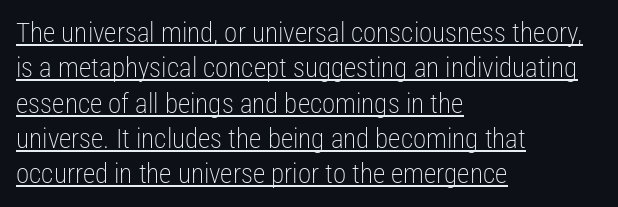
Q: Is the text bold? A: No.
Q: Is the text italic (slanted)? A: No, it is upright.
Q: Is the text underlined? A: Yes.
Q: How is the paragraph aligned? A: Left-aligned.
Q: Is the spacing between letters normal or unusually wide? A: Normal.
Q: Is the spacing between lines tight, normal or loose? A: Normal.
